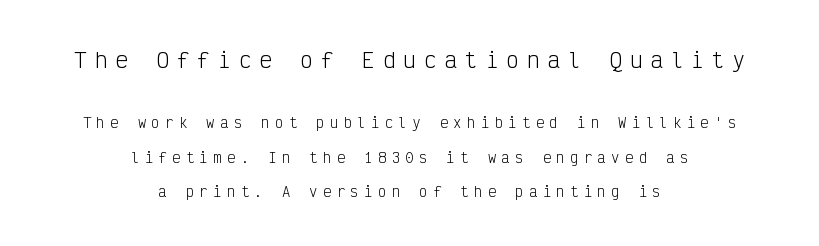
Q: Is the text bold? A: No.
Q: Is the text italic (slanted)? A: No, it is upright.
Q: Is the text underlined? A: No.
Q: How is the paragraph aligned? A: Centered.
Q: Is the spacing between letters normal or unusually wide? A: Unusually wide.
Q: Is the spacing between lines tight, normal or loose? A: Loose.
Q: Which block of text is set in a larger size, the first (top) or the second (bottom)? A: The first (top) one.
